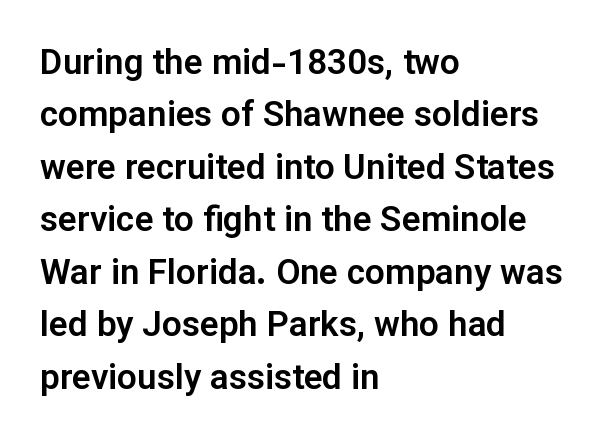
{"serif": "no", "italic": "no", "width": "normal", "stroke_contrast": "low", "x_height": "medium", "monospaced": "no", "underline": "no", "align": "left", "line_spacing": "normal", "line_spacing_ratio": 1.5, "letter_spacing": "normal", "letter_spacing_em": 0.0, "glyph_px": 35}
